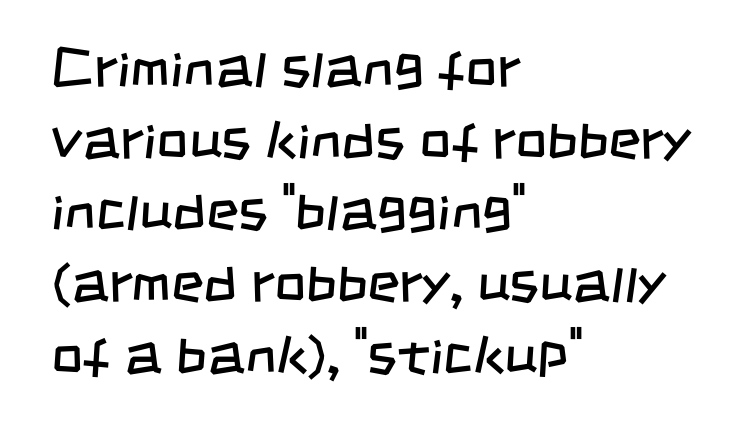
The image shows 56 px regular-weight, condensed sans-serif type; set left-aligned, normal line spacing (1.28x), normal letter spacing, not underlined; low stroke contrast and a large x-height.
